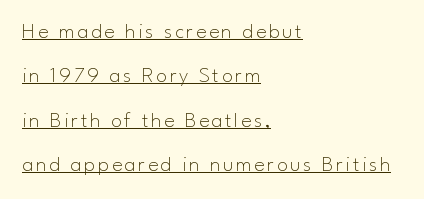
Vertical spacing — loose. If you drew a line through each stem, it would be perfectly vertical. The lines in this sample share a left origin and differ only in where they stop. Like a heading marked for emphasis, these lines bear an underscore. This is not heavy type; no bold has been used.
